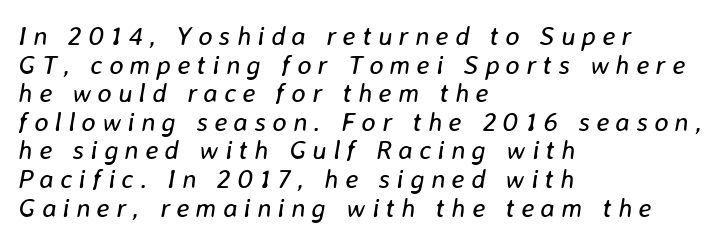
{"italic": "yes", "lean": "right", "slant_degrees": 8, "bold": "no", "underline": "no", "align": "left", "line_spacing": "tight", "line_spacing_ratio": 1.06, "letter_spacing": "wide", "letter_spacing_em": 0.23, "glyph_px": 27}
